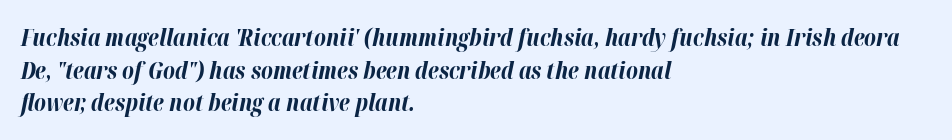
How are the letters spaced? Ordinarily, with no added tracking. Beneath every word, the page is bare. Is the block centered? No — it sits flush against the left margin. Rows of type keep a routine distance in the vertical direction. The characters look thick and weighty, a clear bold.
